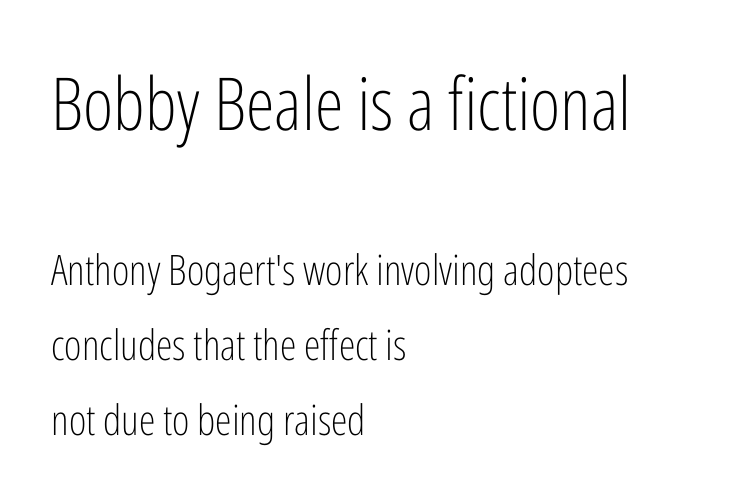
Q: Is the text bold? A: No.
Q: Is the text italic (slanted)? A: No, it is upright.
Q: Is the typeface a serif or a sans-serif typeface? A: Sans-serif.
Q: Is the text underlined? A: No.
Q: How is the paragraph aligned? A: Left-aligned.
Q: Is the spacing between letters normal or unusually wide? A: Normal.
Q: Which block of text is set in a larger size, the first (top) or the second (bottom)? A: The first (top) one.
Q: Width (condensed, normal, or wide)? A: Condensed.
Q: Stroke contrast? A: Low.
Q: x-height? A: Medium.
Q: Monospaced? A: No.
